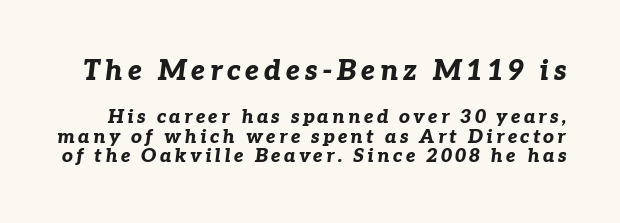
The image shows 28 px bold type, italic (leaning right); set tight line spacing (1.03x), not underlined; the first (top) block is 1.47x larger; low stroke contrast and a medium x-height.
